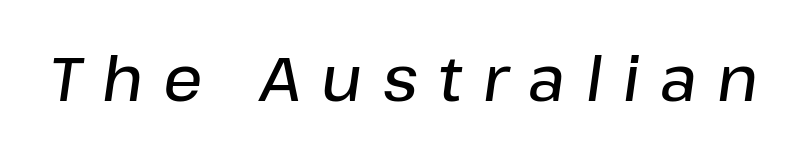
The lettering tilts uniformly, giving the passage an italic look. The zone under the glyphs is completely vacant. Inter-character spacing is expanded well beyond the font's built-in metrics. Proportional: the letters do not fall into vertical columns. Every letter is mildly thick-stroked: semibold rather than bold.
